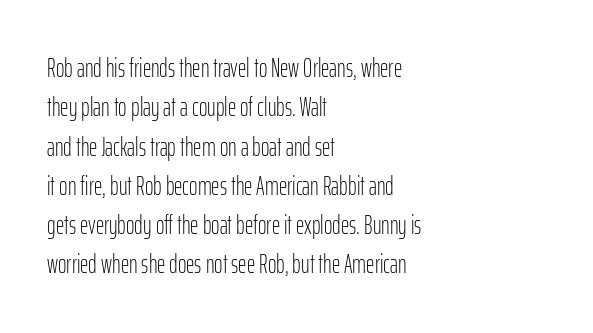
{"italic": "no", "bold": "no", "underline": "no", "align": "left", "line_spacing": "normal", "line_spacing_ratio": 1.51, "letter_spacing": "normal", "letter_spacing_em": 0.0, "glyph_px": 26}
